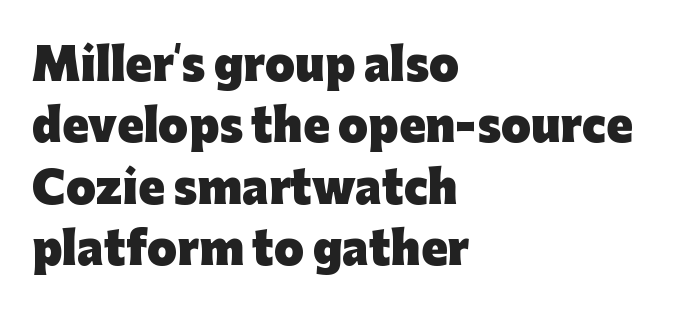
Vertical spacing — default. Chunky letters — that's bold for sure. Grotesque or geometric, the face here clearly has no serifs. Glance below the letters and you will spot only blank space. Every character sits straight up, as roman type does.
